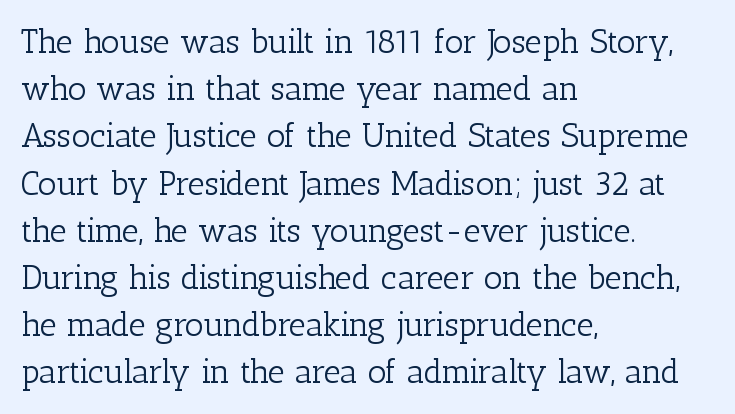
Notice how the passage keeps a crisp vertical edge on the left only. The font family rendered here belongs to the serif group. Summary of weight: not heavy and not bold. The axis of the letterforms is exactly vertical.
